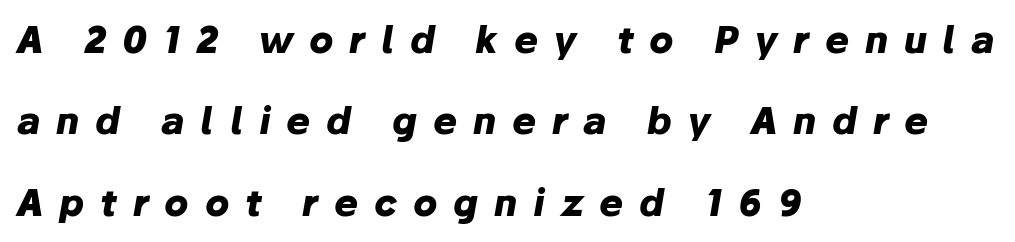
{"italic": "yes", "lean": "right", "slant_degrees": 10, "bold": "yes", "weight": "heavy", "width": "normal", "stroke_contrast": "low", "x_height": "medium", "monospaced": "no", "underline": "no", "align": "left", "line_spacing": "loose", "line_spacing_ratio": 2.26, "letter_spacing": "wide", "letter_spacing_em": 0.44, "glyph_px": 36}
